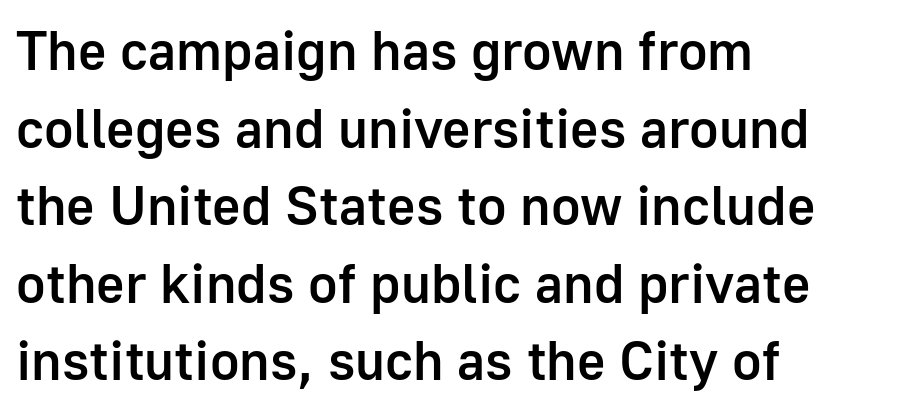
The image shows 55 px semibold sans-serif type, upright; set left-aligned, normal line spacing (1.41x), normal letter spacing, not underlined; low stroke contrast and a medium x-height.
